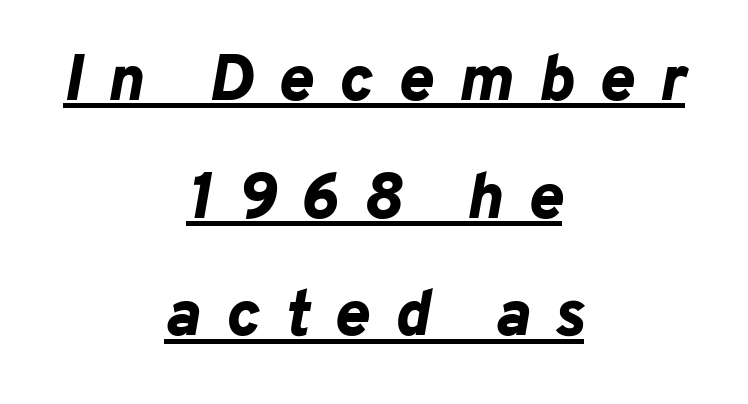
{"italic": "yes", "lean": "right", "slant_degrees": 10, "bold": "yes", "weight": "bold", "width": "normal", "stroke_contrast": "low", "x_height": "medium", "monospaced": "no", "underline": "yes", "align": "center", "line_spacing_ratio": 1.81, "letter_spacing": "wide", "letter_spacing_em": 0.39, "glyph_px": 65}
